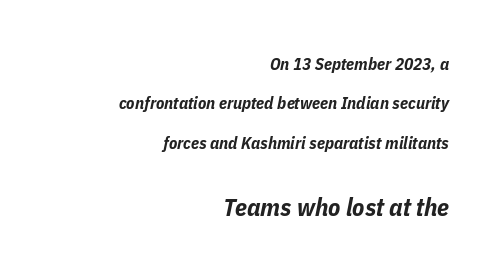
The image shows 25 px bold type, italic (leaning right); set right-aligned, loose line spacing (2.32x), normal letter spacing, not underlined; the second (bottom) block is 1.47x larger.
